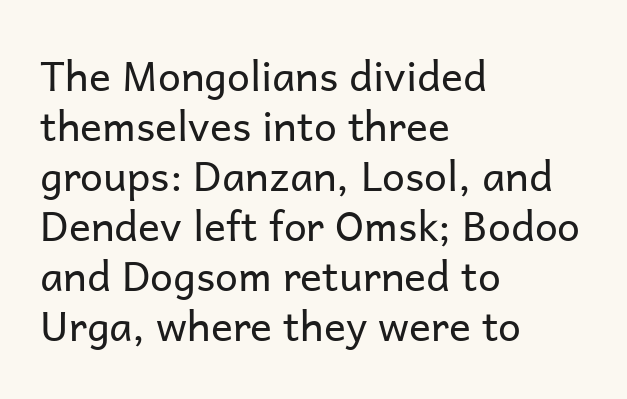
The image shows 41 px regular-weight sans-serif type, upright; set left-aligned, line spacing 1.22x, normal letter spacing, not underlined; low stroke contrast and a medium x-height.
